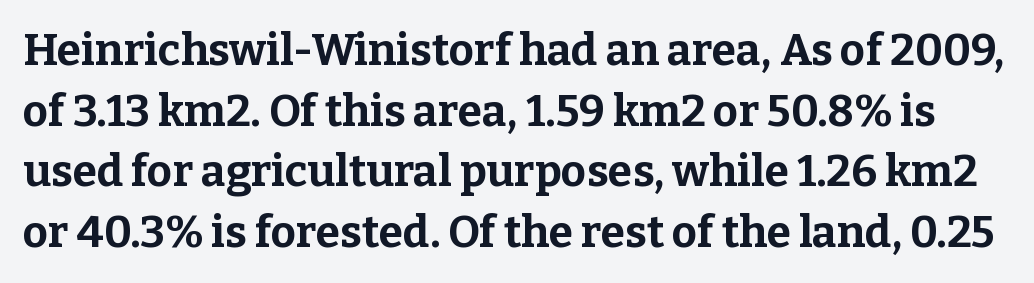
Spacing verdict: proportional, widths tailored to each character. The gap between lines stays unmarked. The type family on display is of the serif kind. The axis of the letterforms is exactly vertical. The rendering uses a bold face; every stroke is thick and dark.
